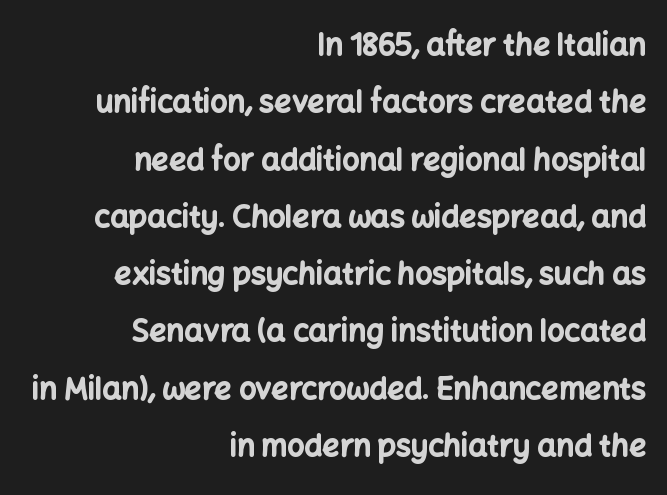
{"serif": "no", "italic": "no", "bold": "yes", "weight": "bold", "width": "normal", "stroke_contrast": "low", "x_height": "medium", "monospaced": "no", "underline": "no", "align": "right", "line_spacing": "loose", "line_spacing_ratio": 1.91, "letter_spacing": "normal", "letter_spacing_em": 0.0, "glyph_px": 30}
